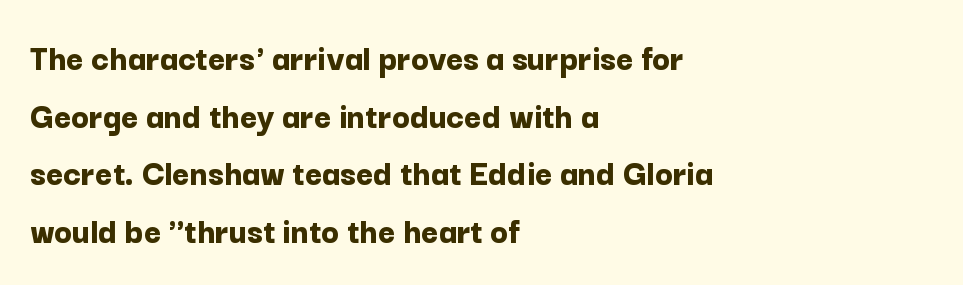
Horizontal alignment here is leftward, the default for most running prose. Posture: vertical. These lines are composed in type without serifs. A normal amount of white space separates one row of letters from the next. The tracking reads as untouched default to a designer's eye. Anything drawn beneath the words? Only blank space.
